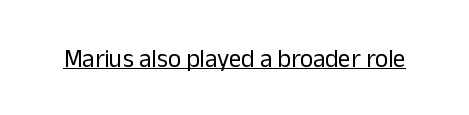
{"italic": "no", "bold": "no", "underline": "yes", "letter_spacing": "normal", "letter_spacing_em": 0.0, "glyph_px": 25}
